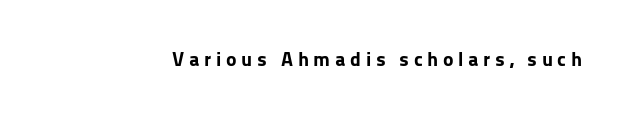
Q: Is the text bold? A: Yes.
Q: Is the text italic (slanted)? A: No, it is upright.
Q: Is the text underlined? A: No.
Q: Is the spacing between letters normal or unusually wide? A: Unusually wide.
